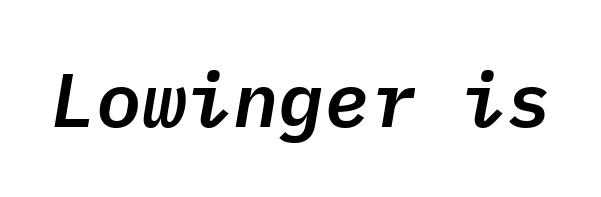
Q: Is the text italic (slanted)? A: Yes, it leans right by about 9 degrees.
Q: Is the text underlined? A: No.
Q: Is the spacing between letters normal or unusually wide? A: Normal.
Q: Width (condensed, normal, or wide)? A: Normal.
Q: Stroke contrast? A: Low.
Q: x-height? A: Medium.
Q: Monospaced? A: Yes.
